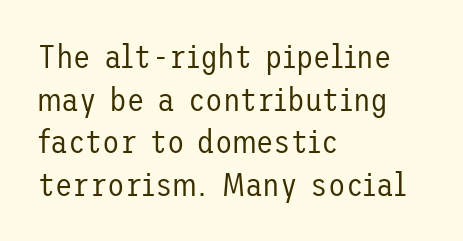
{"serif": "no", "italic": "no", "bold": "no", "weight": "regular", "width": "normal", "stroke_contrast": "low", "x_height": "medium", "underline": "no", "align": "left", "line_spacing": "normal", "line_spacing_ratio": 1.33, "letter_spacing": "normal", "letter_spacing_em": 0.0, "glyph_px": 32}
